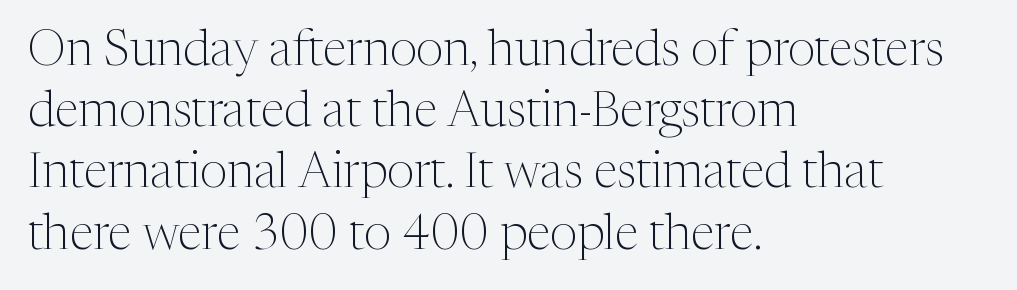
The image shows 49 px light serif type, upright; set left-aligned, normal line spacing (1.25x), normal letter spacing, not underlined; medium stroke contrast and a medium x-height.
